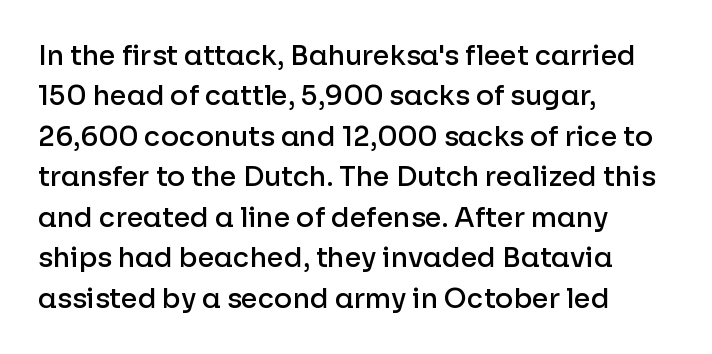
Q: Is the text bold? A: Semi-bold.
Q: Is the text italic (slanted)? A: No, it is upright.
Q: Is the text underlined? A: No.
Q: How is the paragraph aligned? A: Left-aligned.
Q: Is the spacing between letters normal or unusually wide? A: Normal.
Q: Is the spacing between lines tight, normal or loose? A: Normal.
